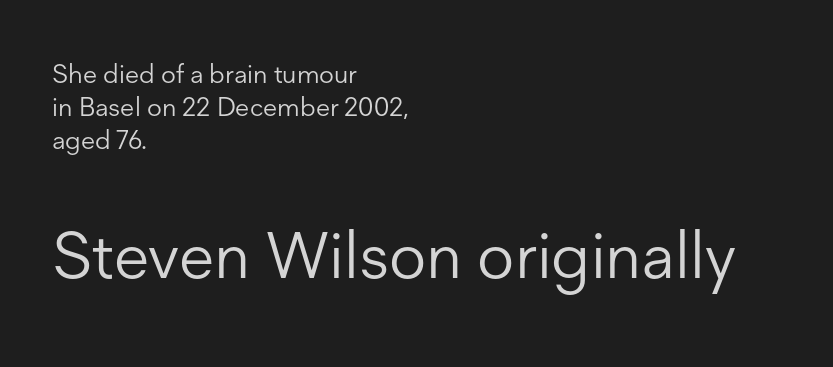
Q: Is the text bold? A: No.
Q: Is the text italic (slanted)? A: No, it is upright.
Q: Is the typeface a serif or a sans-serif typeface? A: Sans-serif.
Q: Is the text underlined? A: No.
Q: How is the paragraph aligned? A: Left-aligned.
Q: Is the spacing between letters normal or unusually wide? A: Normal.
Q: Is the spacing between lines tight, normal or loose? A: Normal.
Q: Which block of text is set in a larger size, the first (top) or the second (bottom)? A: The second (bottom) one.
Q: Width (condensed, normal, or wide)? A: Normal.
Q: Stroke contrast? A: Low.
Q: x-height? A: Medium.
Q: Monospaced? A: No.
